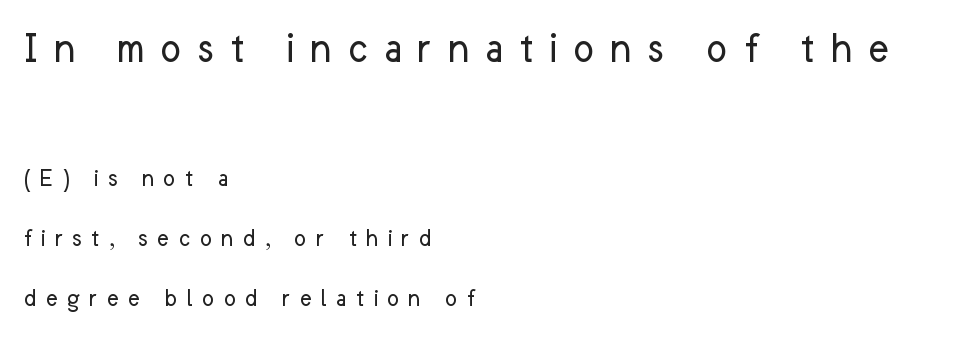
{"serif": "no", "italic": "no", "bold": "no", "weight": "regular", "width": "normal", "stroke_contrast": "low", "x_height": "medium", "monospaced": "no", "underline": "no", "align": "left", "line_spacing": "loose", "line_spacing_ratio": 2.31, "letter_spacing": "wide", "letter_spacing_em": 0.34, "larger_block": "first", "size_ratio": 1.73, "glyph_px": 45}
